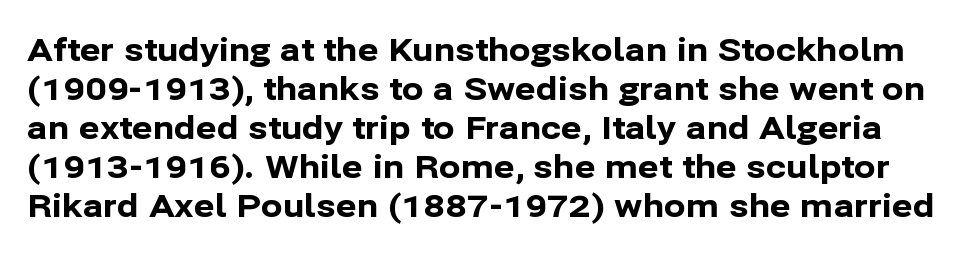
{"serif": "no", "italic": "no", "bold": "yes", "weight": "bold", "width": "normal", "stroke_contrast": "low", "x_height": "medium", "monospaced": "no", "underline": "no", "line_spacing_ratio": 1.22, "letter_spacing": "normal", "letter_spacing_em": 0.0, "glyph_px": 32}
